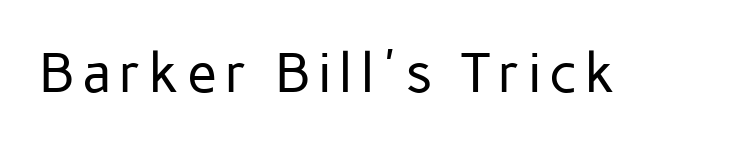
If you drew a line through each stem, it would be perfectly vertical. On a weight scale, this lands at 450 or below. The text was rendered using a sans face with plain stroke endings. Words float on clear page, feet unadorned. Note the varied advance widths — an 'i' is clearly narrower than an 'm'.
